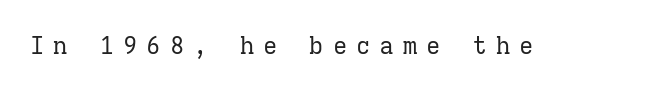
{"italic": "no", "bold": "no", "underline": "no", "letter_spacing": "wide", "letter_spacing_em": 0.37, "glyph_px": 24}
